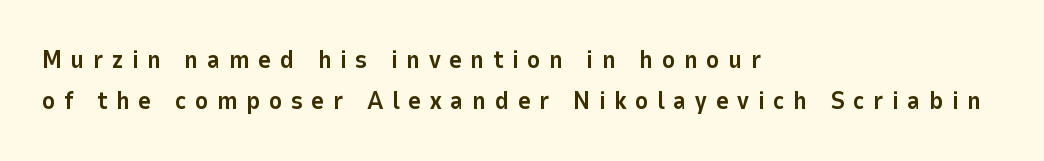
{"italic": "no", "bold": "yes", "underline": "no", "align": "left", "line_spacing": "normal", "line_spacing_ratio": 1.65, "letter_spacing": "wide", "letter_spacing_em": 0.34, "glyph_px": 25}
